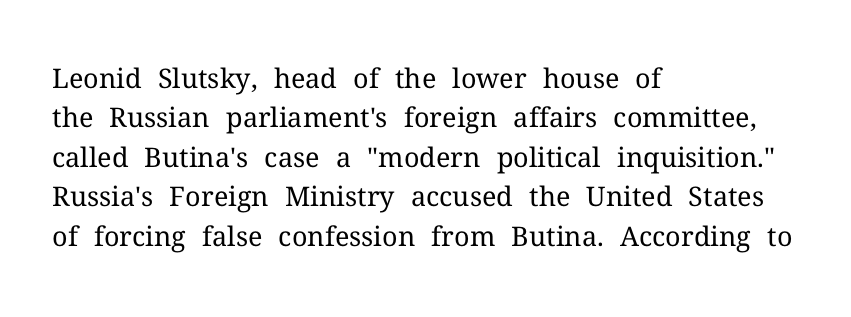
The image shows 27 px text type, upright; set left-aligned, normal line spacing (1.46x), normal letter spacing, not underlined.
